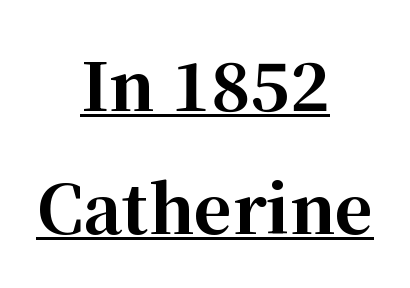
Varying glyph widths throughout — classic text-font behaviour. You can tell it's not italic because the verticals are truly vertical. The letterforms sit shoulder to shoulder at normal distance. Is this a sans? No — the strokes have serifs. Emphasis is given by a line drawn under the lettering.
